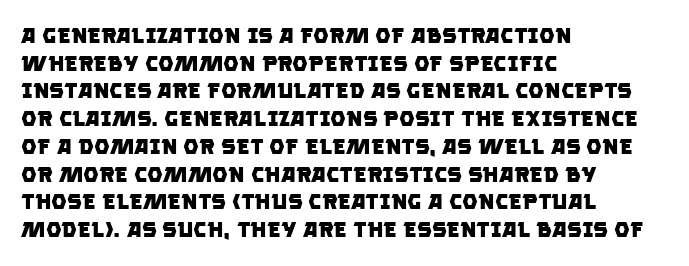
Q: Is the text bold? A: Yes.
Q: Is the text underlined? A: No.
Q: How is the paragraph aligned? A: Left-aligned.
Q: Is the spacing between letters normal or unusually wide? A: Normal.
Q: Is the spacing between lines tight, normal or loose? A: Normal.
